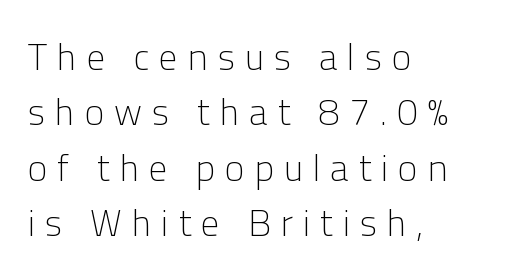
The image shows 37 px light sans-serif type, upright; set left-aligned, normal line spacing (1.5x), unusually wide letter spacing (+0.27 em), not underlined; low stroke contrast and a medium x-height.
